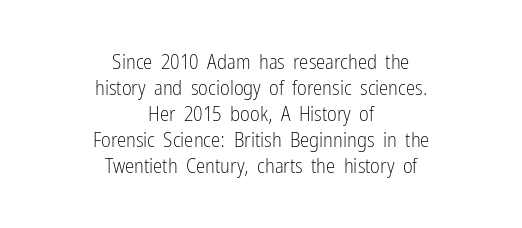
This rendering features lettering with no underline. This rendering uses center alignment, leaving both contours irregular but symmetric. The letters stand upright; this is a roman face. These glyphs show unthickened strokes, regular width or finer. Compared with typical body copy, the letter spacing here is the same.
